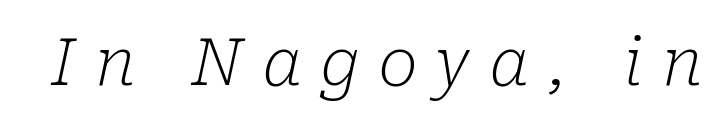
Q: Is the text bold? A: No.
Q: Is the text italic (slanted)? A: Yes, it leans right by about 10 degrees.
Q: Is the typeface a serif or a sans-serif typeface? A: Serif.
Q: Is the text underlined? A: No.
Q: Is the spacing between letters normal or unusually wide? A: Unusually wide.
Q: Width (condensed, normal, or wide)? A: Normal.
Q: Stroke contrast? A: Low.
Q: x-height? A: Medium.
Q: Monospaced? A: No.
